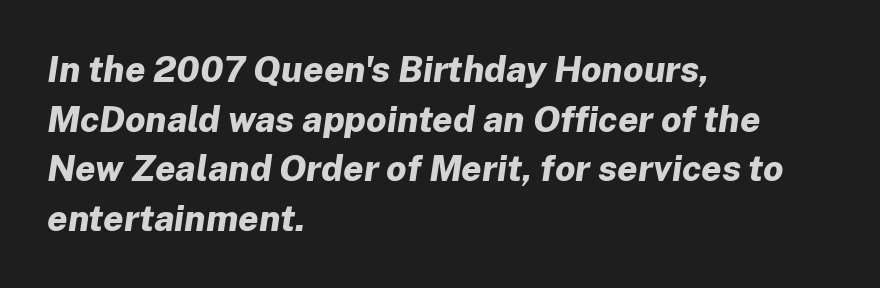
The image shows 36 px bold type, italic (leaning right); set left-aligned, normal line spacing (1.38x), normal letter spacing, not underlined; low stroke contrast and a medium x-height.
